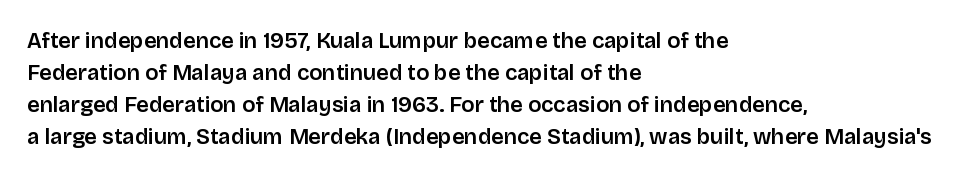
A typesetter would mark this as roman, not italic. If you drew a ruler down the left edge, every line would touch it. Look at the tracking — it's just the regular setting, nothing added. Regular leading.
